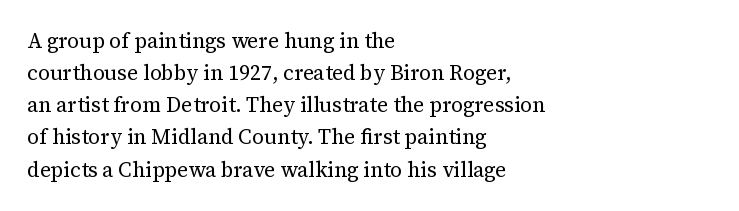
Q: Is the text bold? A: No.
Q: Is the text italic (slanted)? A: No, it is upright.
Q: Is the text underlined? A: No.
Q: How is the paragraph aligned? A: Left-aligned.
Q: Is the spacing between letters normal or unusually wide? A: Normal.
Q: Is the spacing between lines tight, normal or loose? A: Normal.
